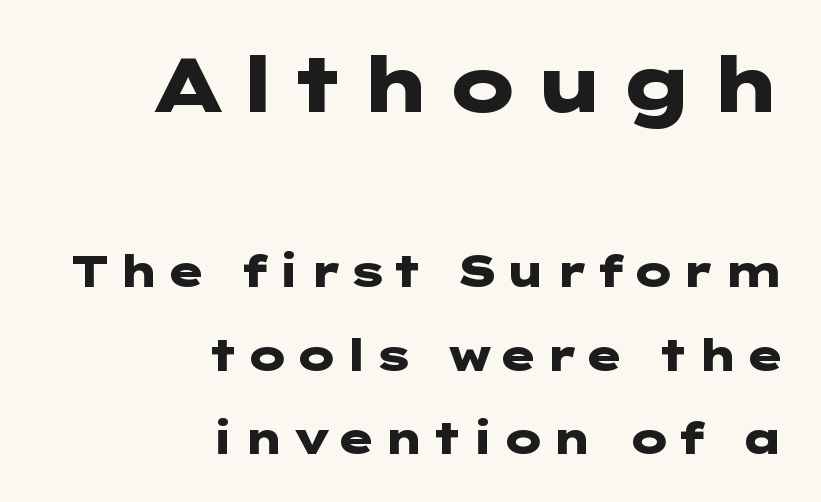
Layout note: lines flush right. The emphasis by scale lands on block number one, above. Weight check: bold — yes, fully. This is the regular roman posture of the typeface. Clear beneath every line of the passage.
